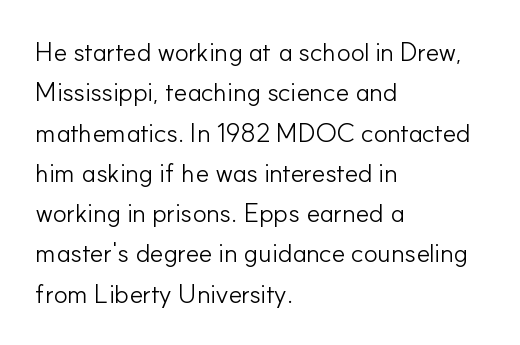
Check the space under the baseline: it is left empty. The type sits square on the baseline with zero lean. Line spacing here is normal. Casual observation: everything's shoved over to the left. Honestly, the letter spacing is just normal — you wouldn't notice it.
